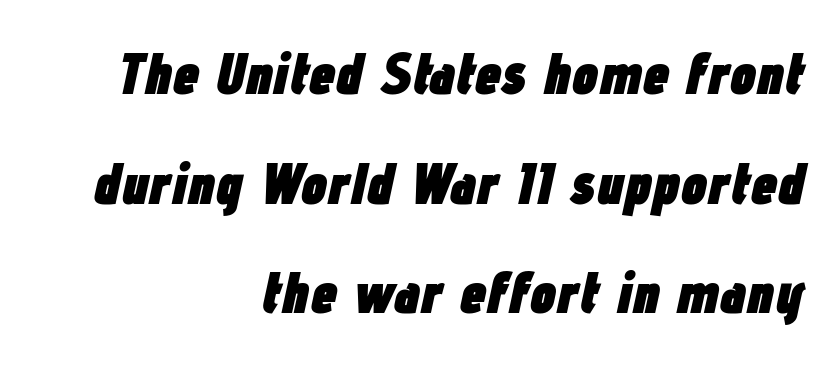
{"italic": "yes", "lean": "right", "slant_degrees": 12, "bold": "yes", "weight": "heavy", "width": "condensed", "stroke_contrast": "low", "x_height": "medium", "monospaced": "no", "underline": "no", "align": "right", "line_spacing_ratio": 1.86, "letter_spacing": "normal", "letter_spacing_em": 0.0, "glyph_px": 59}
